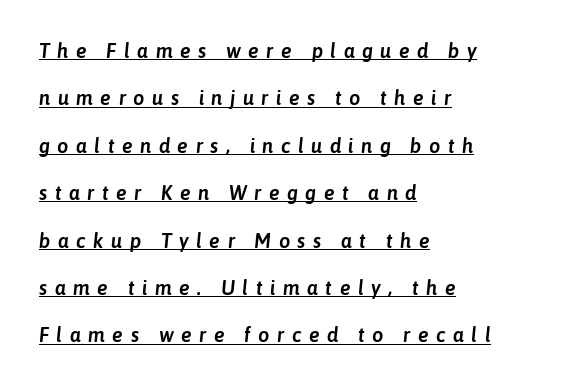
Underlining? Definitely there. Designer's note — italics engaged. In terms of leading, this rendering errs on the spacious side. Substantial extra tracking has been applied to these lines.
